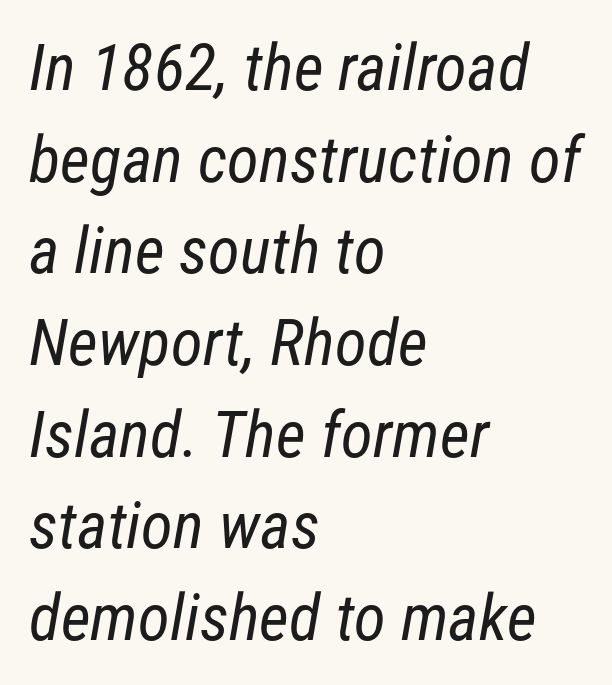
{"serif": "no", "bold": "no", "weight": "regular", "width": "condensed", "stroke_contrast": "low", "x_height": "medium", "monospaced": "no", "underline": "no", "align": "left", "line_spacing": "normal", "line_spacing_ratio": 1.41, "letter_spacing": "normal", "letter_spacing_em": 0.0, "glyph_px": 65}
